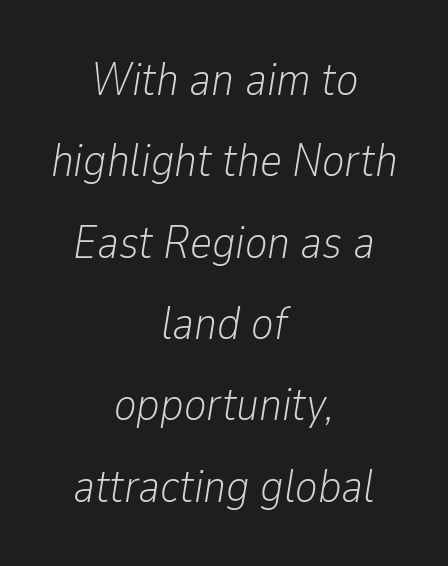
Q: Is the text bold? A: No.
Q: Is the text italic (slanted)? A: Yes, it leans right by about 9 degrees.
Q: Is the text underlined? A: No.
Q: How is the paragraph aligned? A: Centered.
Q: Is the spacing between letters normal or unusually wide? A: Normal.
Q: Width (condensed, normal, or wide)? A: Condensed.
Q: Stroke contrast? A: Low.
Q: x-height? A: Medium.
Q: Monospaced? A: No.
